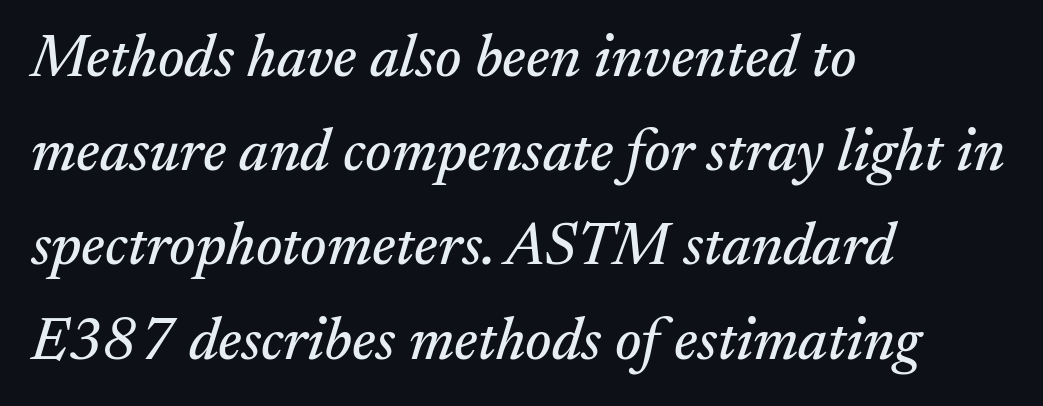
The image shows 60 px serif type, italic (leaning right); set left-aligned, normal line spacing (1.57x), normal letter spacing, not underlined; medium stroke contrast and a small x-height.
